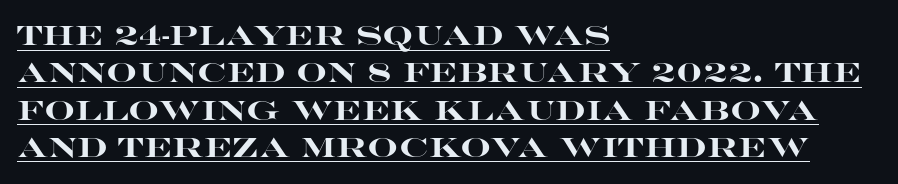
{"italic": "no", "bold": "yes", "underline": "yes", "align": "left", "line_spacing": "normal", "line_spacing_ratio": 1.38, "letter_spacing": "normal", "letter_spacing_em": 0.0, "glyph_px": 27}
